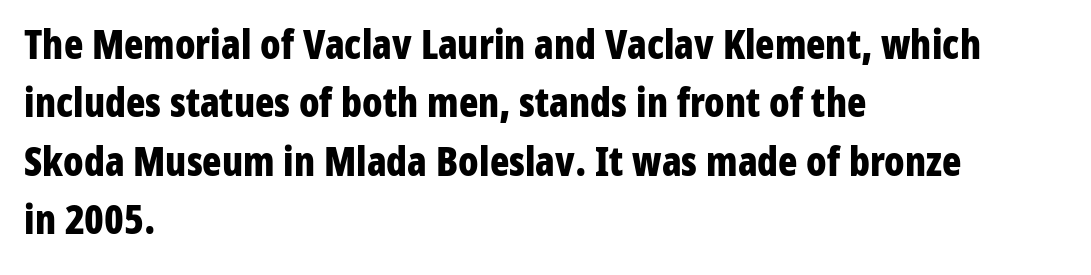
The image shows 40 px bold, condensed sans-serif type, upright; set left-aligned, normal line spacing (1.46x), normal letter spacing, not underlined; low stroke contrast and a medium x-height.
